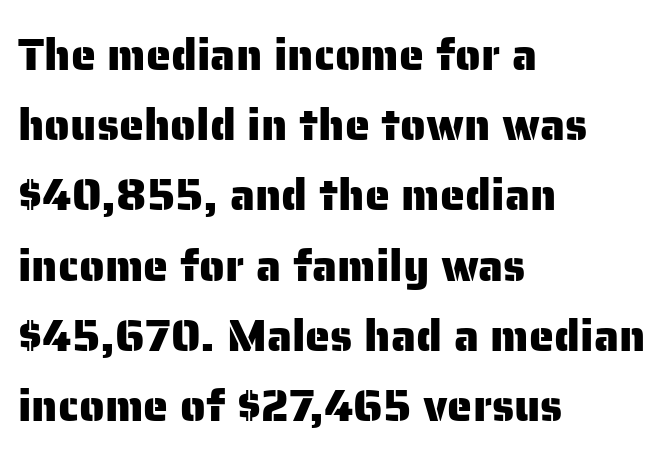
{"serif": "no", "italic": "no", "width": "normal", "stroke_contrast": "low", "x_height": "medium", "monospaced": "no", "underline": "no", "align": "left", "line_spacing": "normal", "line_spacing_ratio": 1.56, "letter_spacing": "normal", "letter_spacing_em": 0.0, "glyph_px": 45}
